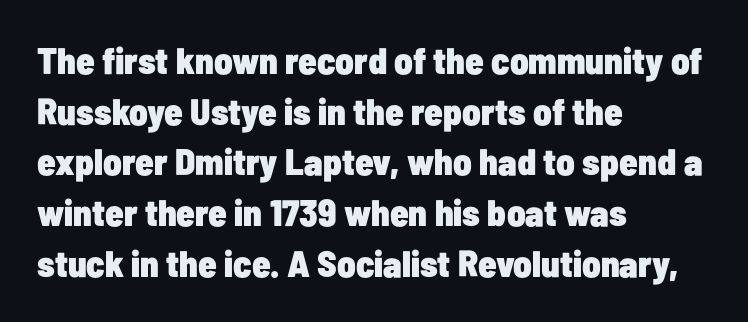
The image shows 37 px heavy, condensed sans-serif type, upright; set left-aligned, normal line spacing (1.37x), normal letter spacing, not underlined; low stroke contrast and a medium x-height.
